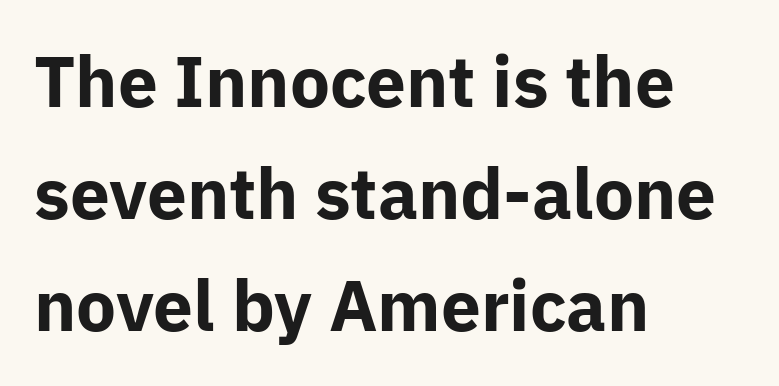
{"serif": "no", "italic": "no", "bold": "yes", "weight": "bold", "width": "normal", "stroke_contrast": "low", "x_height": "medium", "monospaced": "no", "underline": "no", "align": "left", "line_spacing": "normal", "line_spacing_ratio": 1.58, "letter_spacing": "normal", "letter_spacing_em": 0.0, "glyph_px": 71}
